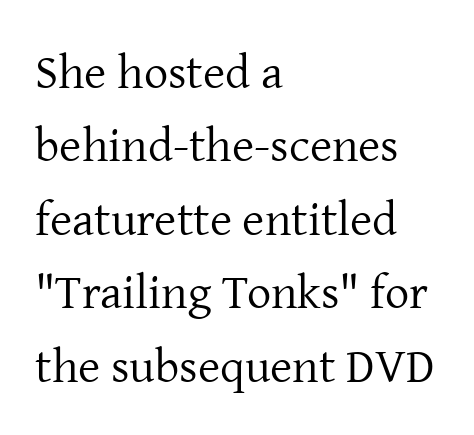
Q: Is the text bold? A: No.
Q: Is the text italic (slanted)? A: No, it is upright.
Q: Is the typeface a serif or a sans-serif typeface? A: Serif.
Q: Is the text underlined? A: No.
Q: How is the paragraph aligned? A: Left-aligned.
Q: Is the spacing between letters normal or unusually wide? A: Normal.
Q: Is the spacing between lines tight, normal or loose? A: Normal.
Q: Width (condensed, normal, or wide)? A: Normal.
Q: Stroke contrast? A: Low.
Q: x-height? A: Medium.
Q: Monospaced? A: No.
